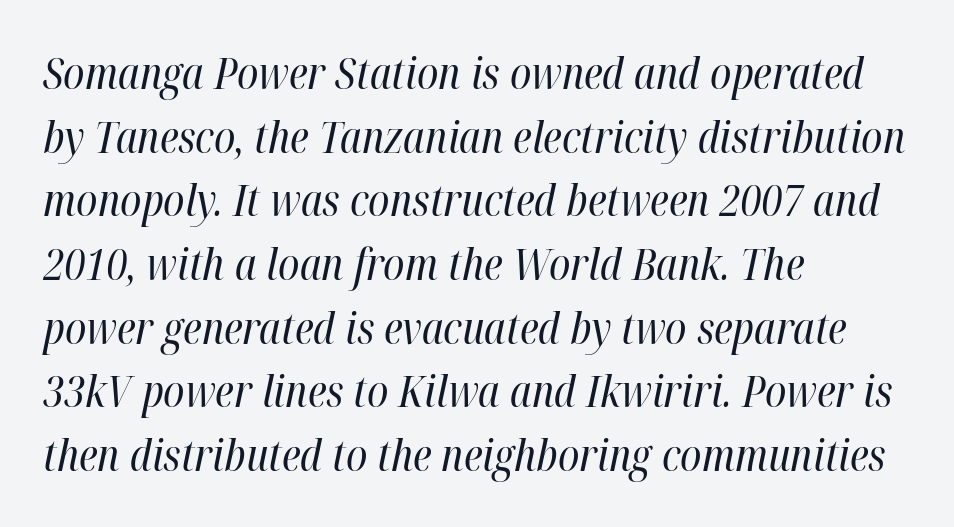
The image shows 43 px regular-weight, condensed type, italic (leaning right); set left-aligned, normal line spacing (1.48x), normal letter spacing, not underlined; high stroke contrast and a medium x-height.
